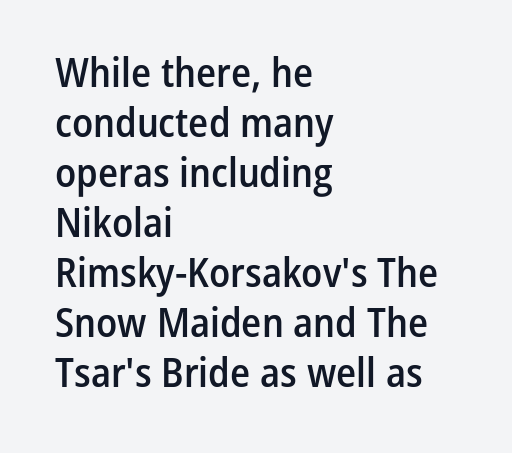
{"serif": "no", "italic": "no", "bold": "semi", "weight": "semibold", "width": "condensed", "stroke_contrast": "low", "x_height": "medium", "monospaced": "no", "underline": "no", "align": "left", "line_spacing_ratio": 1.22, "letter_spacing": "normal", "letter_spacing_em": 0.0, "glyph_px": 41}
